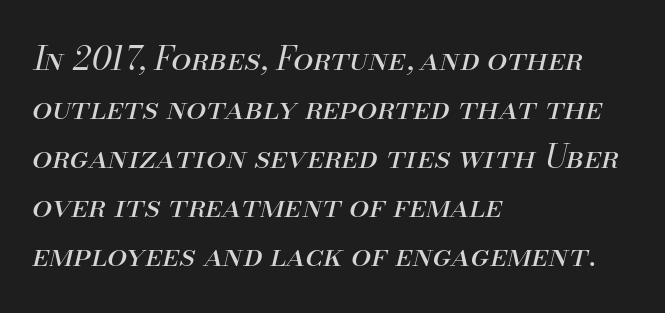
Is this a heavy cut? Hardly; it is regular or lighter. Any mark beneath the type? The region is blank. An italicized treatment has been applied to the whole sample. Regarding leading, the lines here are spaced in the standard way. Observe the ordinary spacing: letters are neighbours, not strangers.
